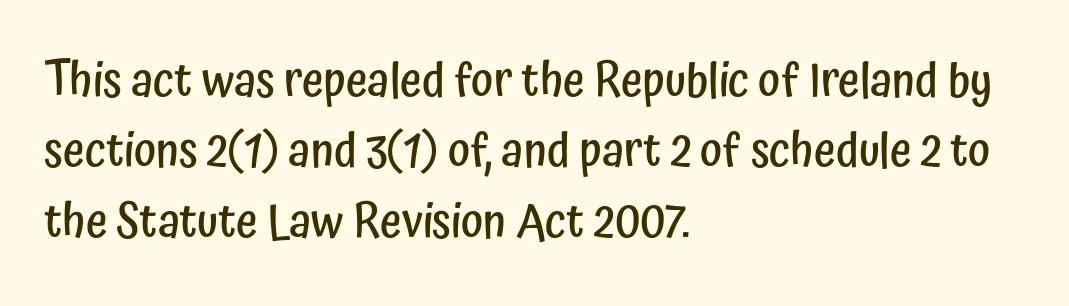
The image shows 47 px semibold, condensed sans-serif type, upright; set left-aligned, normal line spacing (1.5x), normal letter spacing, not underlined; low stroke contrast and a medium x-height.
